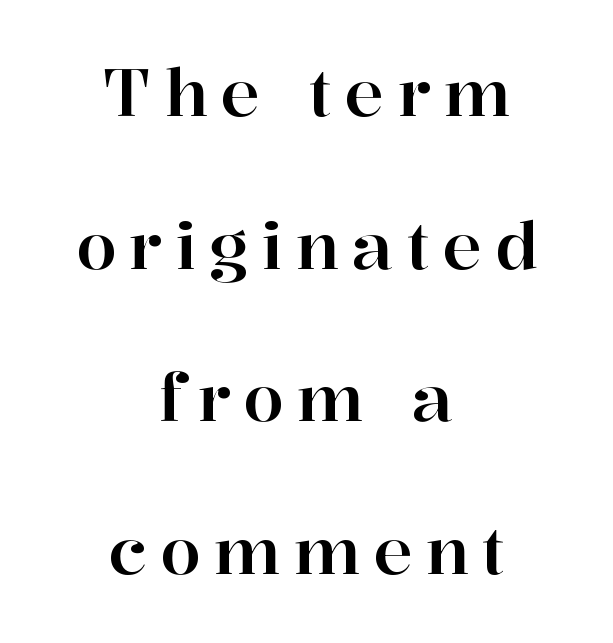
Q: Is the text italic (slanted)? A: No, it is upright.
Q: Is the typeface a serif or a sans-serif typeface? A: Serif.
Q: Is the text underlined? A: No.
Q: How is the paragraph aligned? A: Centered.
Q: Is the spacing between letters normal or unusually wide? A: Unusually wide.
Q: Is the spacing between lines tight, normal or loose? A: Loose.
Q: Width (condensed, normal, or wide)? A: Normal.
Q: Stroke contrast? A: High.
Q: x-height? A: Medium.
Q: Monospaced? A: No.
